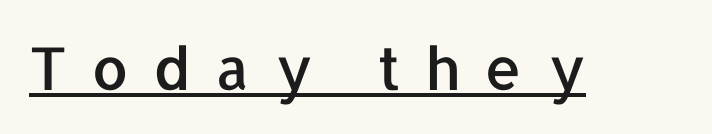
{"serif": "no", "italic": "no", "width": "normal", "stroke_contrast": "low", "x_height": "medium", "monospaced": "no", "underline": "yes", "letter_spacing": "wide", "letter_spacing_em": 0.41, "glyph_px": 59}
